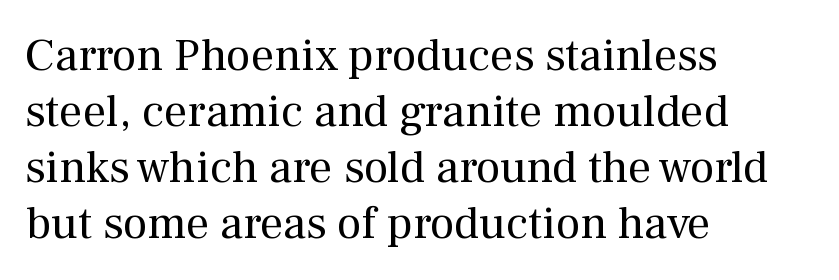
Q: Is the text bold? A: No.
Q: Is the text italic (slanted)? A: No, it is upright.
Q: Is the typeface a serif or a sans-serif typeface? A: Serif.
Q: Is the text underlined? A: No.
Q: How is the paragraph aligned? A: Left-aligned.
Q: Is the spacing between letters normal or unusually wide? A: Normal.
Q: Width (condensed, normal, or wide)? A: Normal.
Q: Stroke contrast? A: Medium.
Q: x-height? A: Medium.
Q: Monospaced? A: No.
